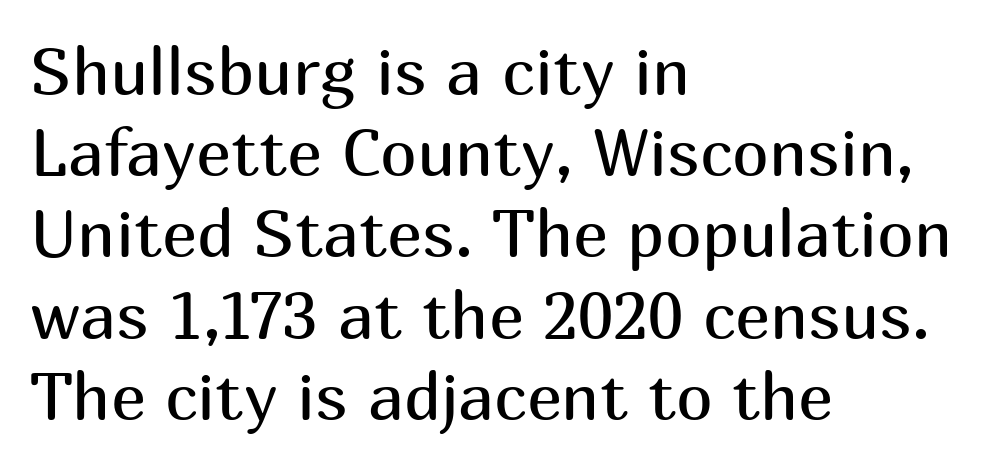
The image shows 66 px regular-weight sans-serif type, upright; set left-aligned, line spacing 1.23x, normal letter spacing, not underlined; medium stroke contrast and a medium x-height.
